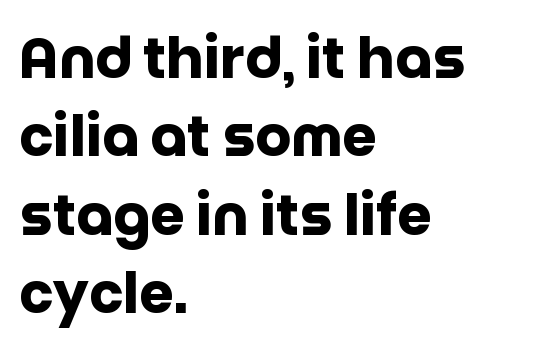
Q: Is the text bold? A: Yes.
Q: Is the text italic (slanted)? A: No, it is upright.
Q: Is the typeface a serif or a sans-serif typeface? A: Sans-serif.
Q: Is the text underlined? A: No.
Q: How is the paragraph aligned? A: Left-aligned.
Q: Is the spacing between letters normal or unusually wide? A: Normal.
Q: Is the spacing between lines tight, normal or loose? A: Normal.
Q: Width (condensed, normal, or wide)? A: Normal.
Q: Stroke contrast? A: Low.
Q: x-height? A: Large.
Q: Monospaced? A: No.
